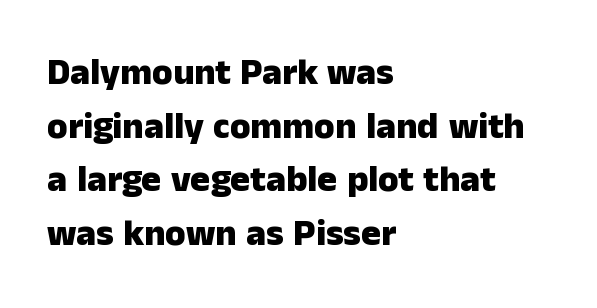
Casual observation: everything's shoved over to the left. Short note: letters normally spaced. Notice how the stems are strictly vertical — no italics here. A typesetter would call this leading conventional body-copy spacing. The rendering uses natural spacing where letterforms have individual widths.
